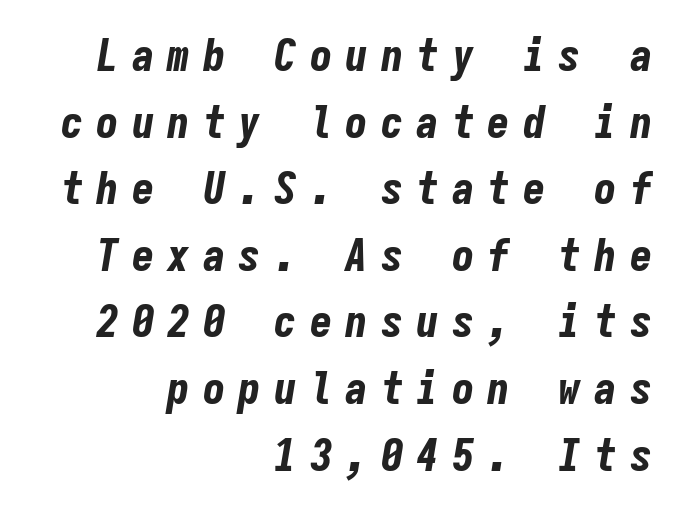
Q: Is the text bold? A: Yes.
Q: Is the text italic (slanted)? A: Yes, it leans right by about 9 degrees.
Q: Is the text underlined? A: No.
Q: How is the paragraph aligned? A: Right-aligned.
Q: Is the spacing between letters normal or unusually wide? A: Unusually wide.
Q: Is the spacing between lines tight, normal or loose? A: Normal.
Q: Width (condensed, normal, or wide)? A: Condensed.
Q: Stroke contrast? A: Low.
Q: x-height? A: Medium.
Q: Monospaced? A: Yes.
